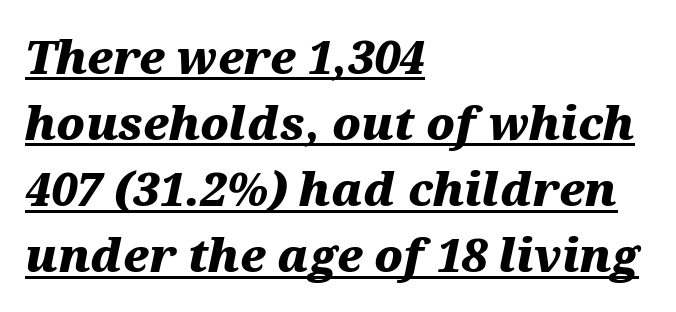
{"italic": "yes", "lean": "right", "slant_degrees": 12, "bold": "yes", "weight": "heavy", "width": "wide", "stroke_contrast": "medium", "x_height": "medium", "monospaced": "no", "underline": "yes", "align": "left", "line_spacing": "normal", "line_spacing_ratio": 1.47, "letter_spacing": "normal", "letter_spacing_em": 0.0, "glyph_px": 45}
